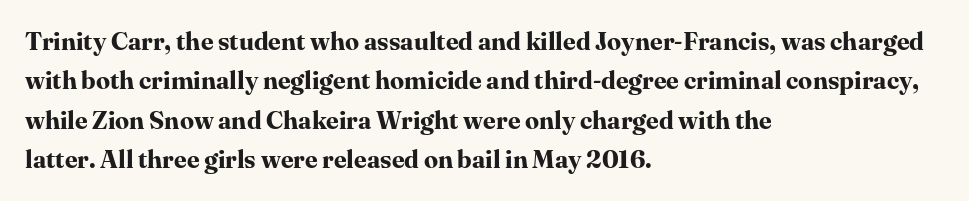
Q: Is the text bold? A: Yes.
Q: Is the text italic (slanted)? A: No, it is upright.
Q: Is the text underlined? A: No.
Q: How is the paragraph aligned? A: Left-aligned.
Q: Is the spacing between letters normal or unusually wide? A: Normal.
Q: Is the spacing between lines tight, normal or loose? A: Normal.
